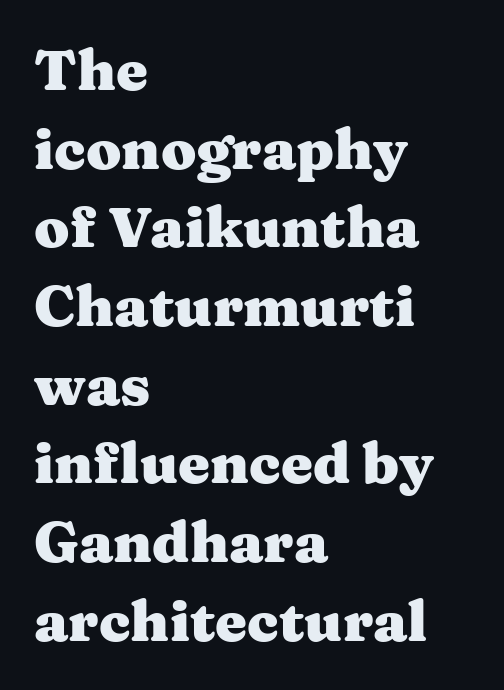
The image shows 57 px heavy, wide serif type, upright; set left-aligned, normal line spacing (1.38x), normal letter spacing, not underlined; medium stroke contrast and a medium x-height.
